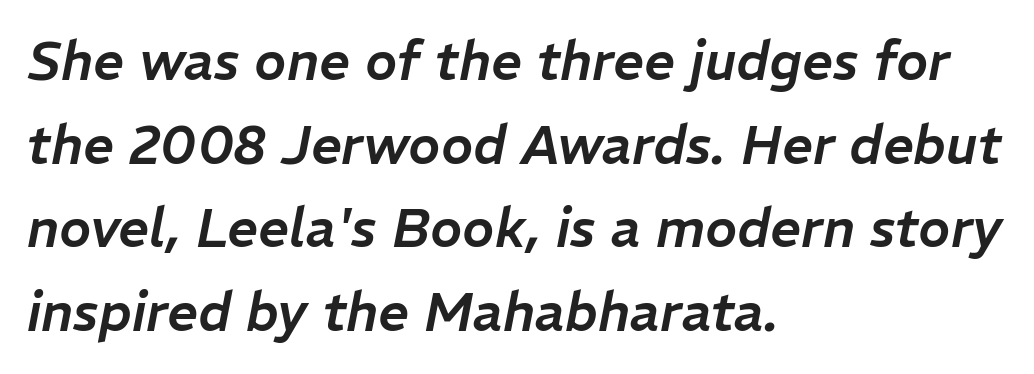
The gaps between neighbouring characters are ordinary and unremarkable. The setting favours the left margin, as ordinary paragraphs usually do. Varying glyph widths throughout — classic text-font behaviour. Students, observe: this is what conventionally led text looks like. Words float on clear page, feet unadorned. Looking at the ascenders, they clearly lean.
